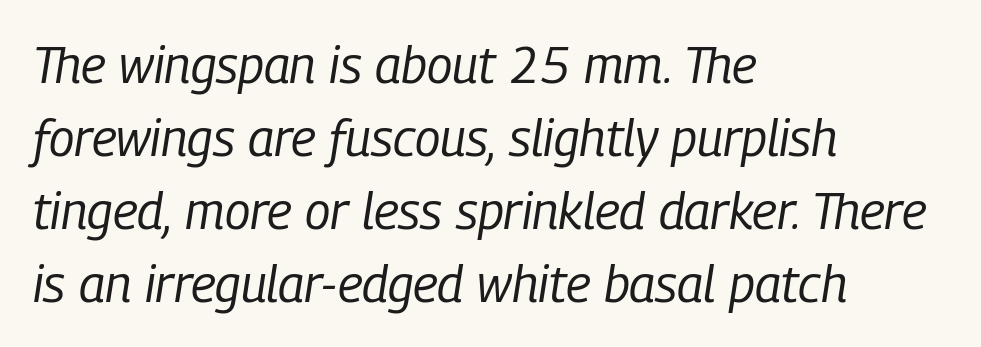
{"italic": "yes", "lean": "right", "slant_degrees": 9, "bold": "no", "weight": "regular", "width": "condensed", "stroke_contrast": "low", "x_height": "medium", "monospaced": "no", "underline": "no", "align": "left", "line_spacing": "normal", "line_spacing_ratio": 1.43, "letter_spacing": "normal", "letter_spacing_em": 0.0, "glyph_px": 51}
